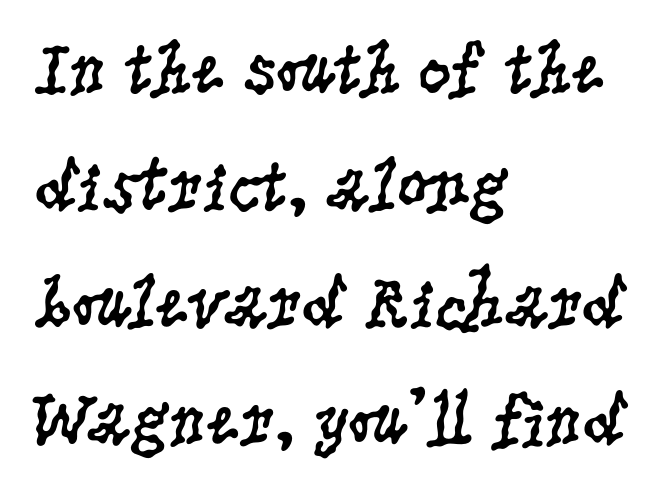
The image shows 74 px regular-weight, condensed serif type; set left-aligned, normal line spacing (1.58x), normal letter spacing, not underlined; low stroke contrast and a large x-height.
